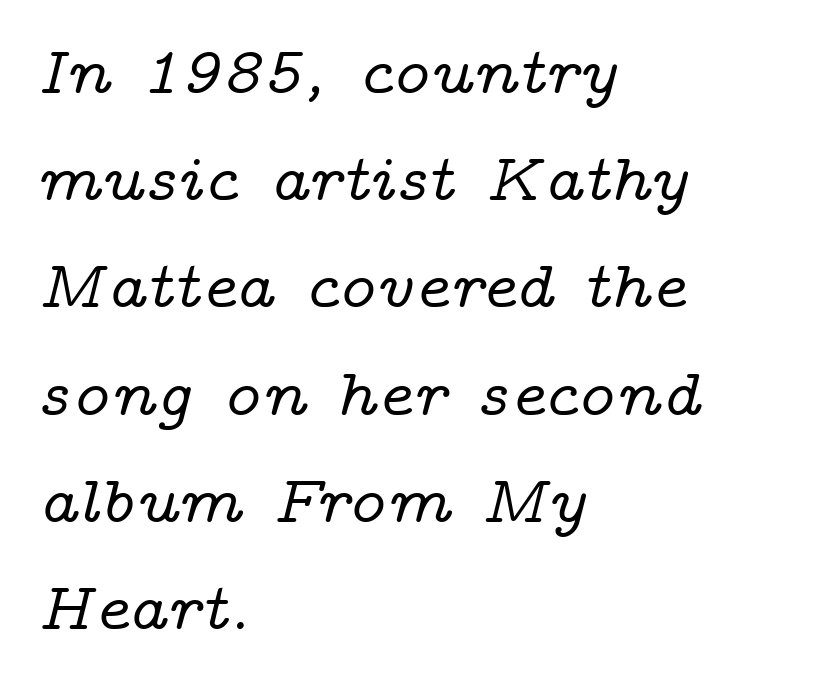
{"serif": "yes", "italic": "yes", "lean": "right", "slant_degrees": 14, "width": "wide", "stroke_contrast": "low", "x_height": "medium", "monospaced": "no", "underline": "no", "align": "left", "line_spacing": "normal", "line_spacing_ratio": 1.6, "letter_spacing": "normal", "letter_spacing_em": 0.0, "glyph_px": 67}
